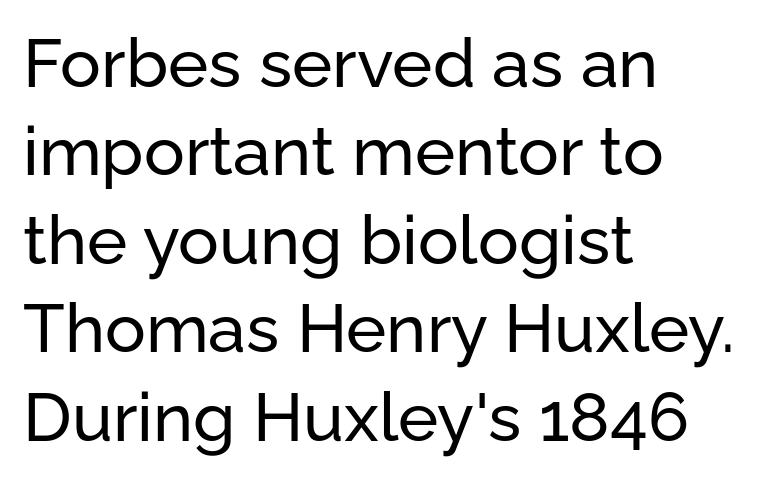
{"serif": "no", "italic": "no", "width": "normal", "stroke_contrast": "low", "x_height": "medium", "monospaced": "no", "underline": "no", "align": "left", "line_spacing": "normal", "line_spacing_ratio": 1.3, "letter_spacing": "normal", "letter_spacing_em": 0.0, "glyph_px": 68}
